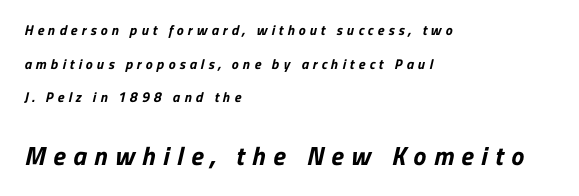
A bare baseline throughout the passage. Quick note: interline space is abundant. Letter spacing: wide. Strong, thick strokes mark this as bold type.
